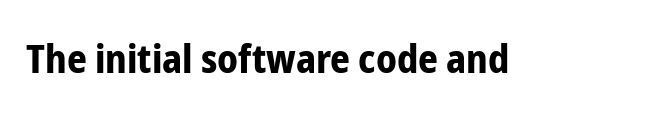
The image shows 39 px bold, condensed sans-serif type, upright; set normal letter spacing, not underlined; low stroke contrast and a medium x-height.
